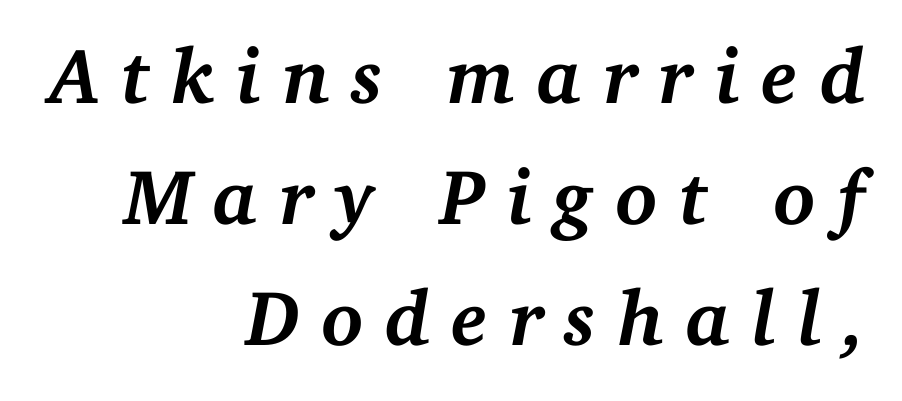
The image shows 78 px semibold serif type, italic (leaning right); set right-aligned, normal line spacing (1.55x), unusually wide letter spacing (+0.27 em), not underlined; medium stroke contrast and a medium x-height.
